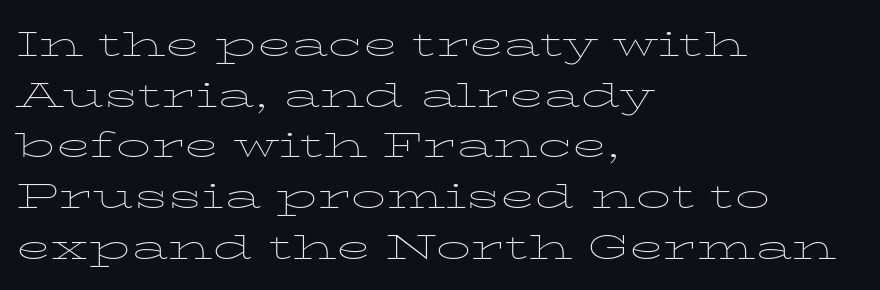
The image shows 35 px thin, wide serif type, upright; set left-aligned, normal line spacing (1.45x), normal letter spacing, not underlined; low stroke contrast and a medium x-height.
